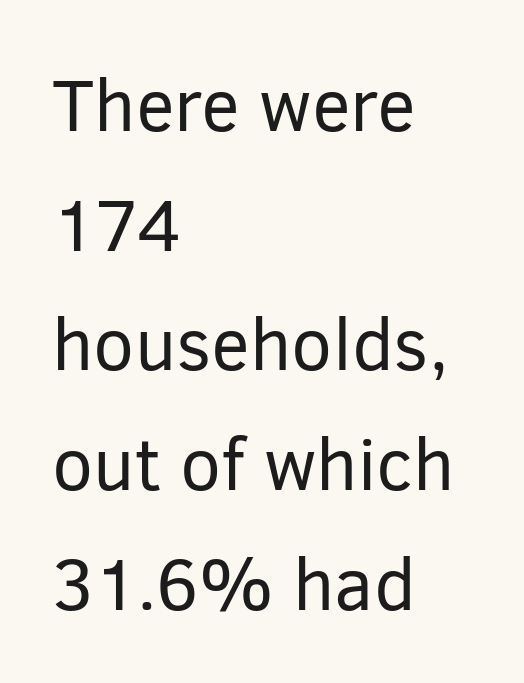
These lines keep a tight, regular rhythm from letter to letter. On a weight scale, this lands at 450 or below. A roman cut, with each character standing at attention. The rendering shows plain stroke endings on the letterforms — a sans-serif design.
